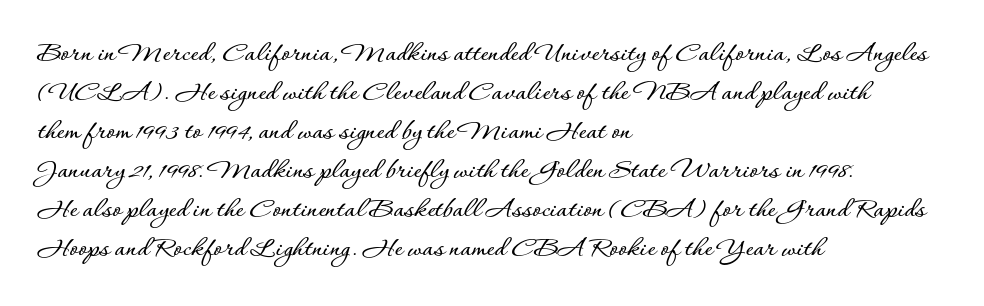
{"width": "normal", "stroke_contrast": "low", "x_height": "small", "monospaced": "no", "underline": "no", "align": "left", "line_spacing": "normal", "line_spacing_ratio": 1.3, "letter_spacing": "normal", "letter_spacing_em": 0.0, "glyph_px": 30}
